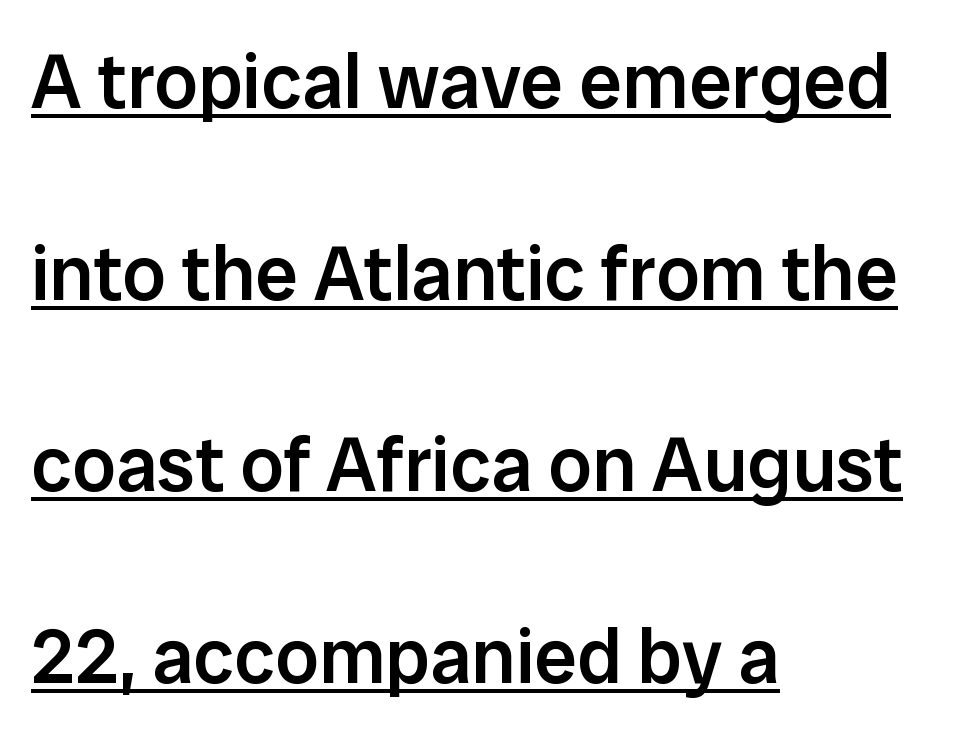
The glyphs in this specimen are sans serif. The glyphs have the mass of a demibold cut, below bold. Spacing between characters is what you'd get straight out of the box. A typographer would call this underscored text. Does the lettering tilt? It doesn't — this is upright. The lines are spread far apart with generous leading.
